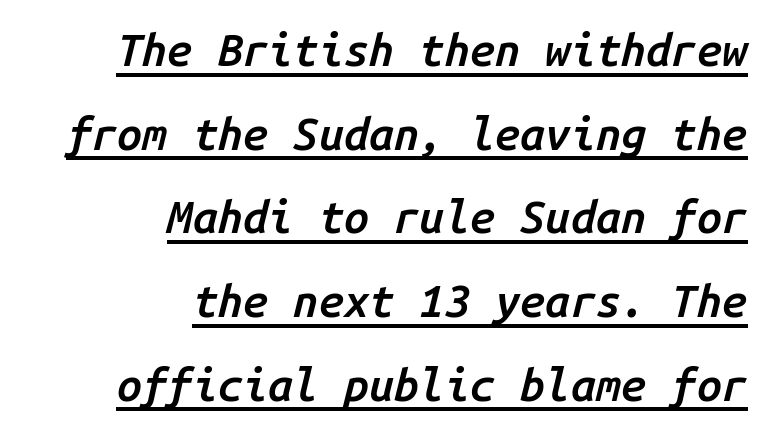
Look at the stroke-to-counter ratio: somewhat heavy, a semibold. The face used here has a pronounced slope to its letters. Here the glyphs are tracked normally, forming tight word shapes. Short and long lines alike share a common ending point at right. Is this a fixed-width face? Yes — each glyph sits in an identical cell.
